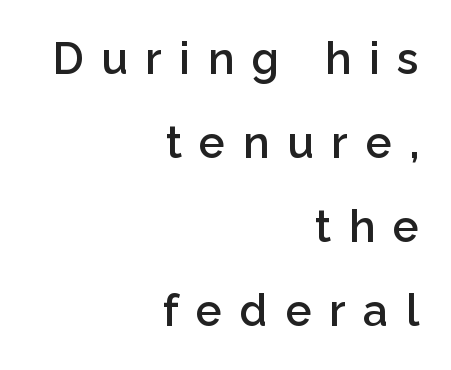
The image shows 44 px semibold sans-serif type, upright; set right-aligned, loose line spacing (1.91x), unusually wide letter spacing (+0.4 em), not underlined; low stroke contrast and a medium x-height.
